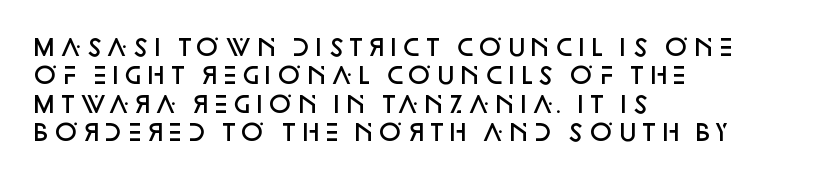
{"italic": "no", "bold": "semi", "underline": "no", "align": "left", "line_spacing_ratio": 1.23, "letter_spacing": "normal", "letter_spacing_em": 0.0, "glyph_px": 23}
